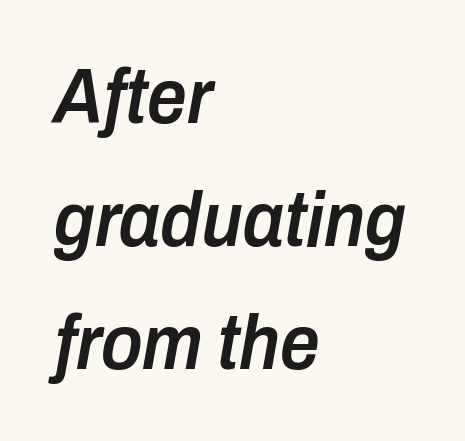
The image shows 78 px semibold, condensed type, italic (leaning right); set left-aligned, normal line spacing (1.58x), normal letter spacing, not underlined; low stroke contrast and a medium x-height.
